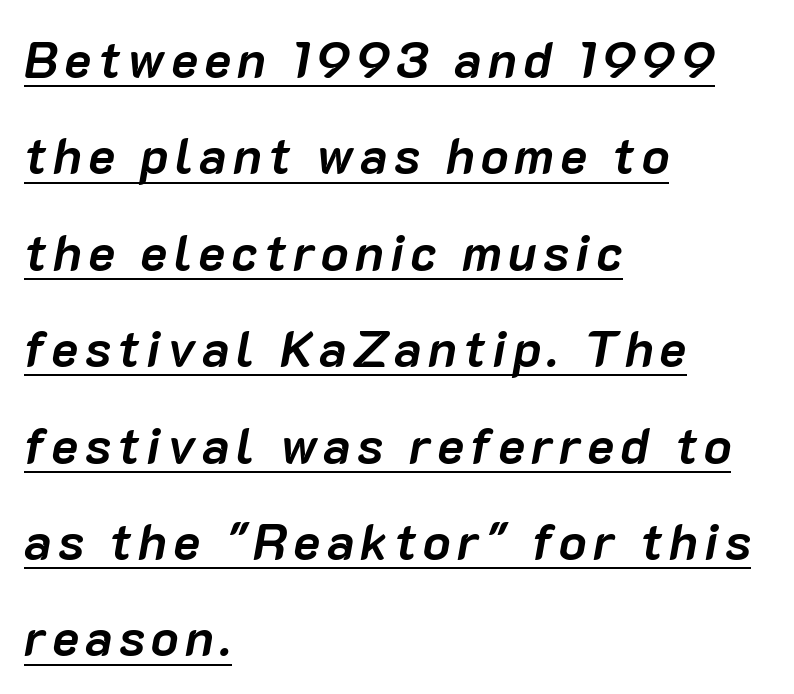
{"italic": "yes", "lean": "right", "slant_degrees": 10, "bold": "yes", "weight": "semibold", "width": "normal", "stroke_contrast": "low", "x_height": "medium", "monospaced": "no", "underline": "yes", "align": "left", "line_spacing_ratio": 1.89, "glyph_px": 51}
